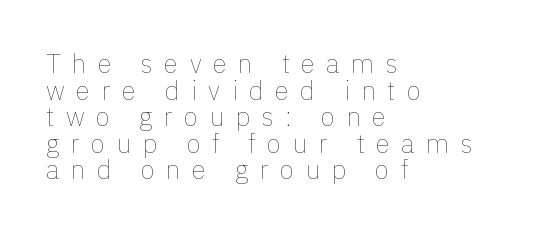
Q: Is the text bold? A: No.
Q: Is the text italic (slanted)? A: No, it is upright.
Q: Is the text underlined? A: No.
Q: How is the paragraph aligned? A: Left-aligned.
Q: Is the spacing between letters normal or unusually wide? A: Unusually wide.
Q: Is the spacing between lines tight, normal or loose? A: Tight.
